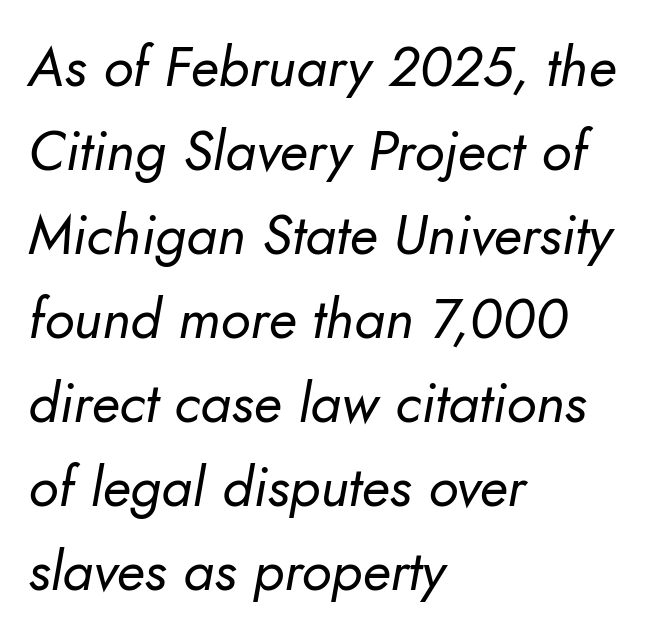
The image shows 56 px regular-weight type, italic (leaning right); set left-aligned, normal line spacing (1.5x), normal letter spacing, not underlined; low stroke contrast and a small x-height.
